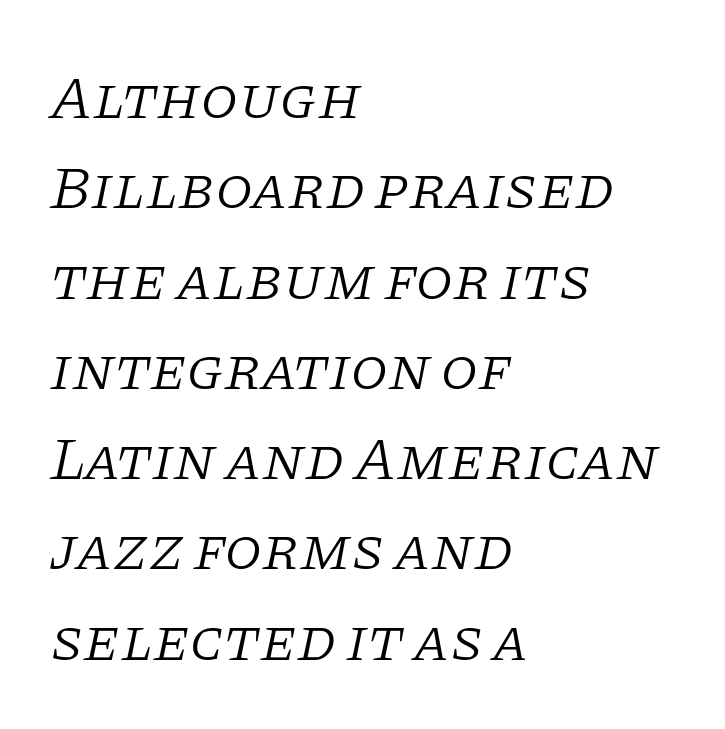
Q: Is the text bold? A: No.
Q: Is the text italic (slanted)? A: Yes, it leans right by about 11 degrees.
Q: Is the typeface a serif or a sans-serif typeface? A: Serif.
Q: Is the text underlined? A: No.
Q: How is the paragraph aligned? A: Left-aligned.
Q: Is the spacing between letters normal or unusually wide? A: Normal.
Q: Is the spacing between lines tight, normal or loose? A: Normal.
Q: Width (condensed, normal, or wide)? A: Normal.
Q: Stroke contrast? A: Low.
Q: x-height? A: Large.
Q: Monospaced? A: No.
